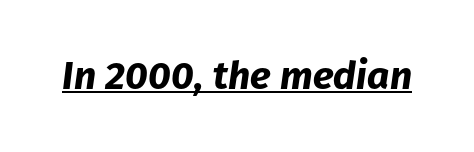
Q: Is the text bold? A: Yes.
Q: Is the text italic (slanted)? A: Yes, it leans right by about 8 degrees.
Q: Is the text underlined? A: Yes.
Q: Is the spacing between letters normal or unusually wide? A: Normal.
Q: Width (condensed, normal, or wide)? A: Normal.
Q: Stroke contrast? A: Low.
Q: x-height? A: Medium.
Q: Monospaced? A: No.
